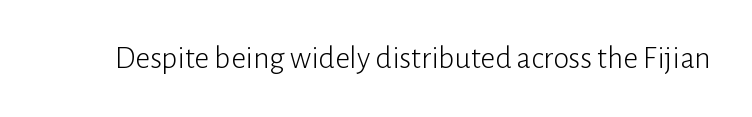
{"serif": "no", "italic": "no", "bold": "no", "weight": "light", "width": "normal", "stroke_contrast": "low", "x_height": "medium", "monospaced": "no", "underline": "no", "letter_spacing": "normal", "letter_spacing_em": 0.0, "glyph_px": 32}
